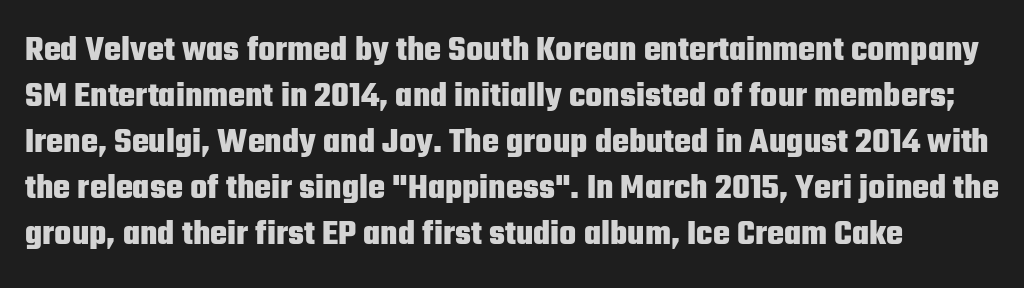
{"serif": "no", "italic": "no", "bold": "yes", "weight": "heavy", "width": "condensed", "stroke_contrast": "low", "x_height": "medium", "monospaced": "no", "underline": "no", "line_spacing": "normal", "line_spacing_ratio": 1.28, "letter_spacing": "normal", "letter_spacing_em": 0.0, "glyph_px": 36}
